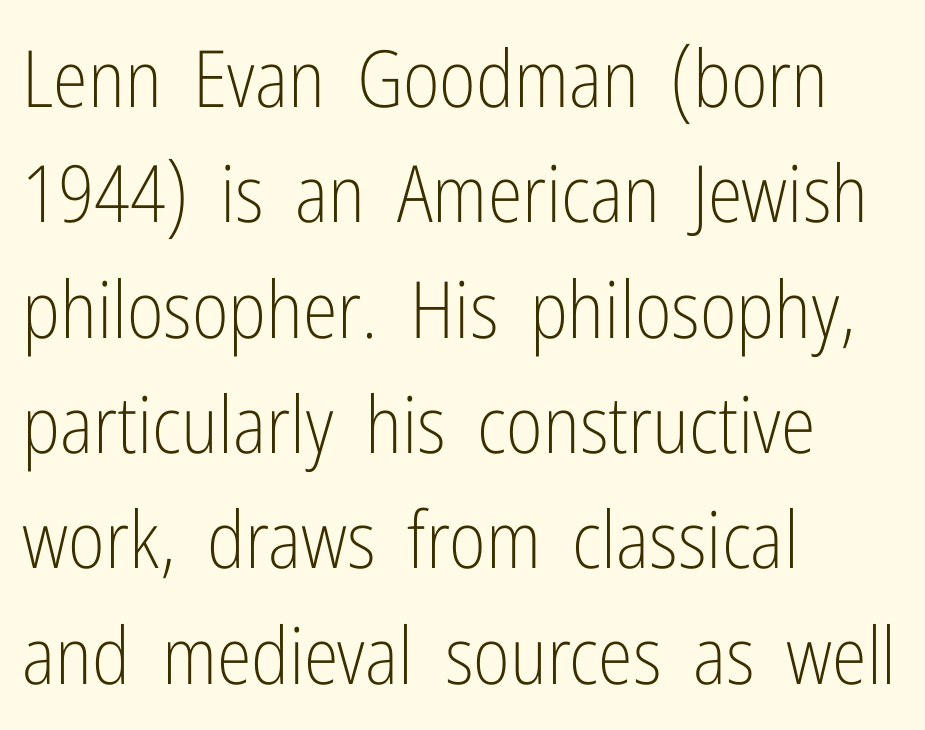
The image shows 79 px light, condensed sans-serif type, upright; set left-aligned, normal line spacing (1.46x), normal letter spacing, not underlined; low stroke contrast and a medium x-height.
